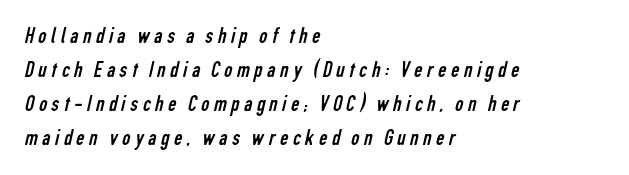
The image shows 23 px text type; set left-aligned, normal line spacing (1.48x), unusually wide letter spacing (+0.2 em), not underlined.
